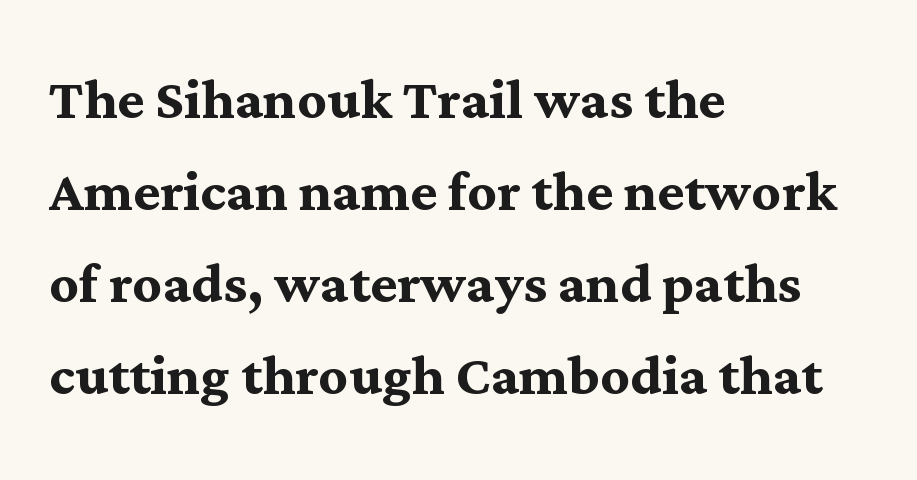
{"serif": "yes", "italic": "no", "bold": "yes", "weight": "semibold", "width": "normal", "stroke_contrast": "medium", "x_height": "medium", "monospaced": "no", "underline": "no", "align": "left", "line_spacing": "normal", "line_spacing_ratio": 1.28, "letter_spacing": "normal", "letter_spacing_em": 0.0, "glyph_px": 72}
